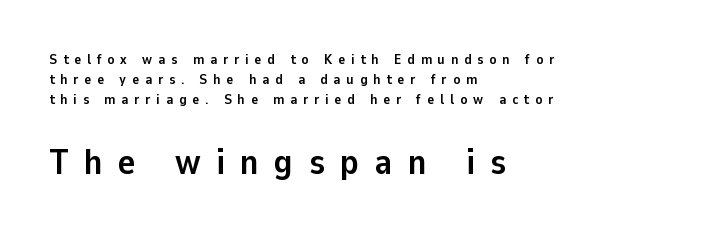
These lines carry a lot of weight — the face is fully bold. The tracking jumps out immediately: characters are airy and widely separated. The rendering shows plain stroke endings on the letterforms — a sans-serif design. You could not count columns in this text — the font is proportionally spaced. A typesetter would mark this as roman, not italic. In CSS terms this would be text-align: left.
